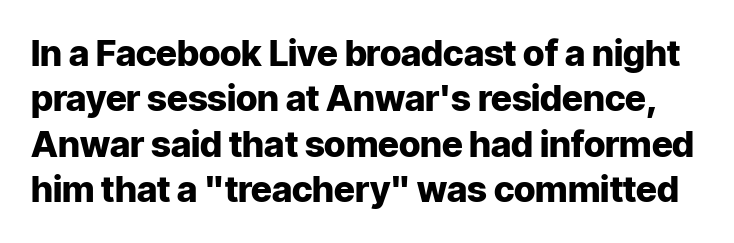
{"serif": "no", "italic": "no", "bold": "yes", "weight": "heavy", "width": "normal", "stroke_contrast": "low", "x_height": "medium", "monospaced": "no", "underline": "no", "line_spacing": "normal", "line_spacing_ratio": 1.26, "letter_spacing": "normal", "letter_spacing_em": 0.0, "glyph_px": 36}
